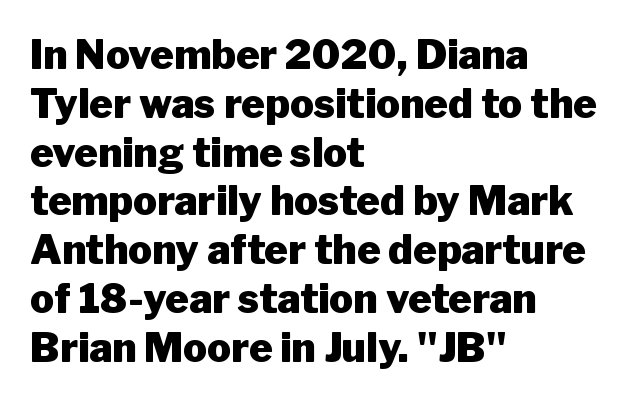
{"serif": "no", "italic": "no", "bold": "yes", "weight": "heavy", "width": "normal", "stroke_contrast": "low", "x_height": "medium", "monospaced": "no", "underline": "no", "align": "left", "line_spacing_ratio": 1.22, "letter_spacing": "normal", "letter_spacing_em": 0.0, "glyph_px": 40}
